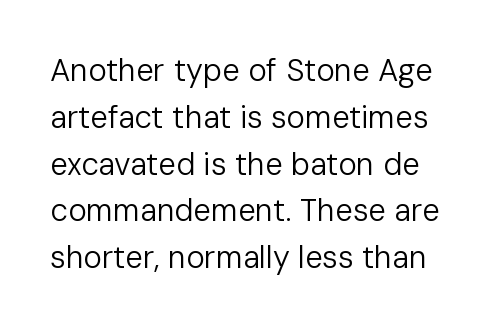
Words appear dense and cohesive because spacing is normal. If you measured baseline to baseline, you'd find a middling distance. The letters advance in unequal steps, a hallmark of proportional type. The letters carry no serifs — their stems end cleanly without finishing strokes.
